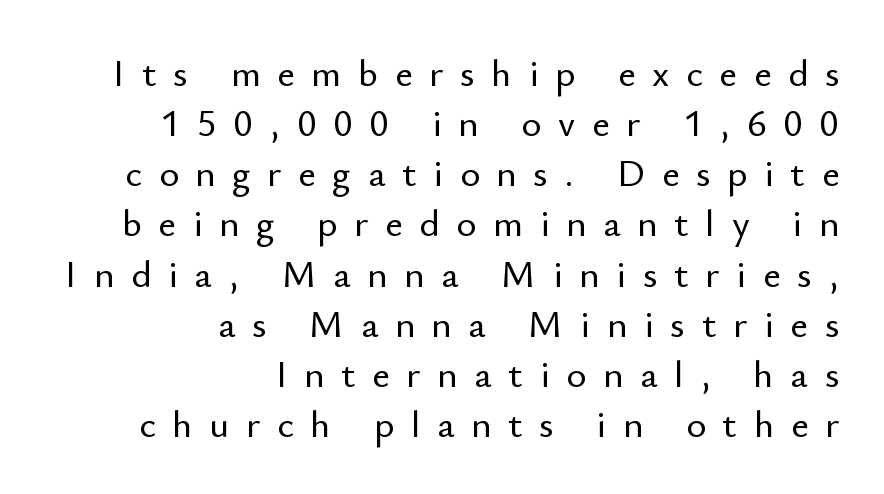
Does the type have serifs? No, each stem ends abruptly. The passage shown is typed in a proportional face where columns would drift. The leading is moderate, giving the passage an even texture. Compared with a flush-left layout, this one pins lines to the opposite, right side. You could only call the tracking loose — the letters float apart. Unmarked baselines from the first word to the last.
